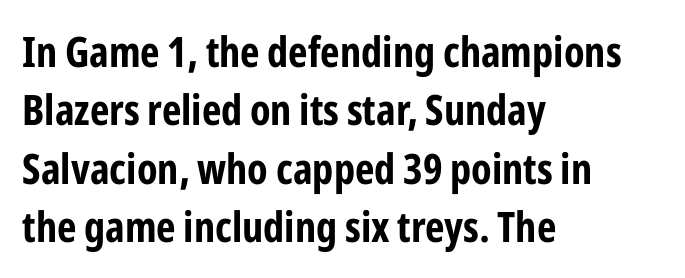
The image shows 42 px bold, condensed sans-serif type, upright; set left-aligned, normal line spacing (1.39x), normal letter spacing, not underlined; low stroke contrast and a medium x-height.
